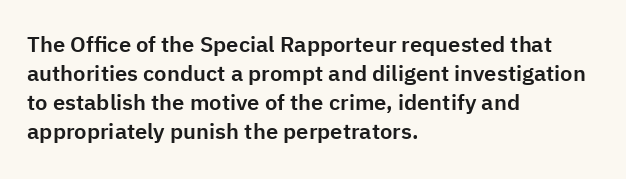
{"italic": "no", "underline": "no", "align": "left", "line_spacing": "normal", "line_spacing_ratio": 1.32, "letter_spacing": "normal", "letter_spacing_em": 0.0, "glyph_px": 22}
